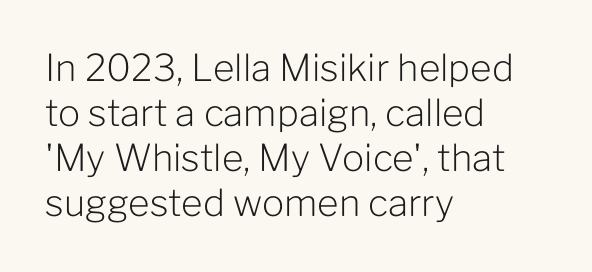
{"serif": "no", "italic": "no", "bold": "no", "weight": "light", "width": "normal", "stroke_contrast": "low", "x_height": "medium", "monospaced": "no", "underline": "no", "align": "left", "line_spacing_ratio": 1.22, "letter_spacing": "normal", "letter_spacing_em": 0.0, "glyph_px": 37}
